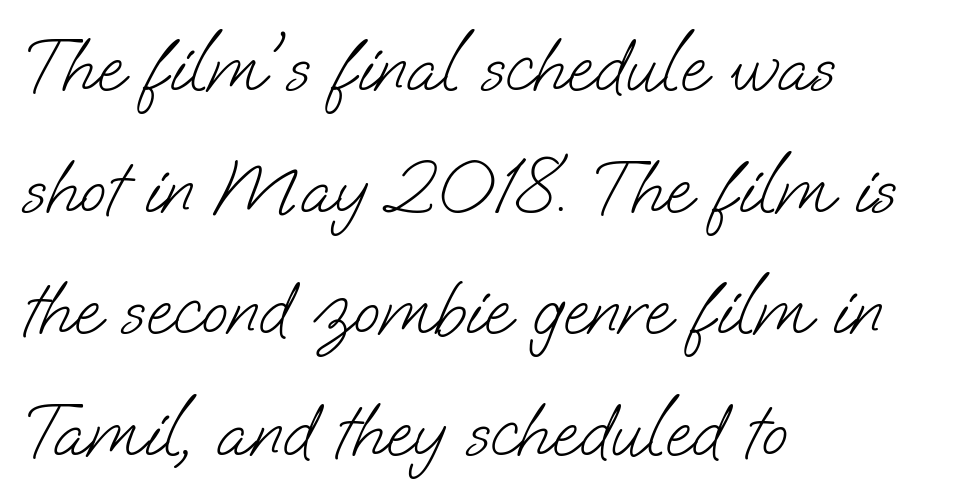
{"serif": "no", "bold": "no", "weight": "light", "width": "normal", "stroke_contrast": "low", "x_height": "small", "monospaced": "no", "underline": "no", "align": "left", "line_spacing": "normal", "line_spacing_ratio": 1.6, "letter_spacing": "normal", "letter_spacing_em": 0.0, "glyph_px": 76}
